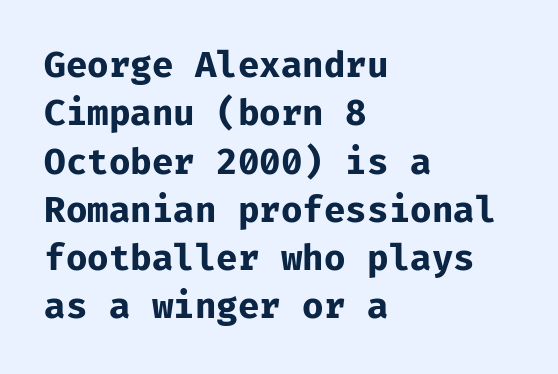
{"serif": "no", "italic": "no", "bold": "yes", "weight": "bold", "width": "normal", "stroke_contrast": "low", "x_height": "medium", "underline": "no", "align": "left", "line_spacing": "normal", "line_spacing_ratio": 1.38, "letter_spacing": "normal", "letter_spacing_em": 0.0, "glyph_px": 35}
